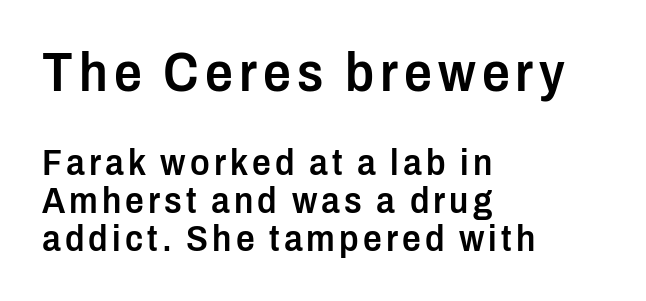
A typesetter would call this leading minimal, almost set solid. Large over small — that's the arrangement of the two blocks here. All the whitespace from short lines collects on the right. The space directly below the letters is spotless. The face used here is a sans, in the tradition of grotesques and geometrics. Proportional: the letters do not fall into vertical columns.
